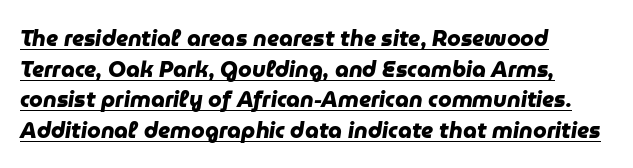
Q: Is the text bold? A: Yes.
Q: Is the text underlined? A: Yes.
Q: How is the paragraph aligned? A: Left-aligned.
Q: Is the spacing between letters normal or unusually wide? A: Normal.
Q: Is the spacing between lines tight, normal or loose? A: Normal.
